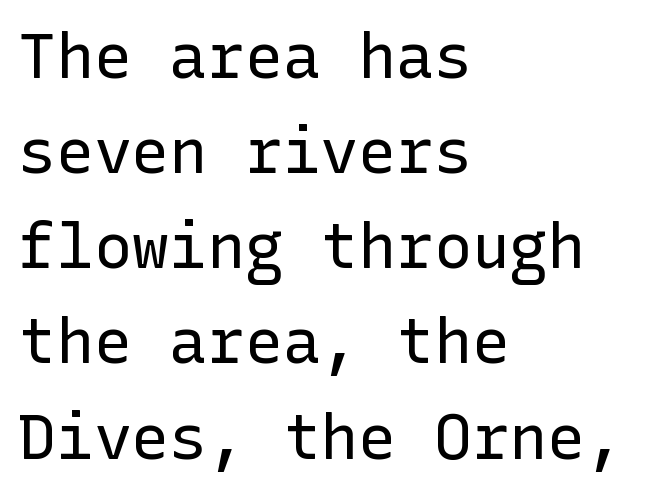
Q: Is the text bold? A: No.
Q: Is the text italic (slanted)? A: No, it is upright.
Q: Is the typeface a serif or a sans-serif typeface? A: Sans-serif.
Q: Is the text underlined? A: No.
Q: How is the paragraph aligned? A: Left-aligned.
Q: Is the spacing between letters normal or unusually wide? A: Normal.
Q: Is the spacing between lines tight, normal or loose? A: Normal.
Q: Width (condensed, normal, or wide)? A: Normal.
Q: Stroke contrast? A: Low.
Q: x-height? A: Medium.
